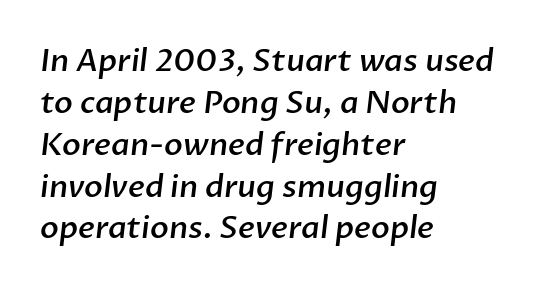
The image shows 31 px semibold sans-serif type; set left-aligned, normal line spacing (1.35x), normal letter spacing, not underlined; low stroke contrast and a medium x-height.
